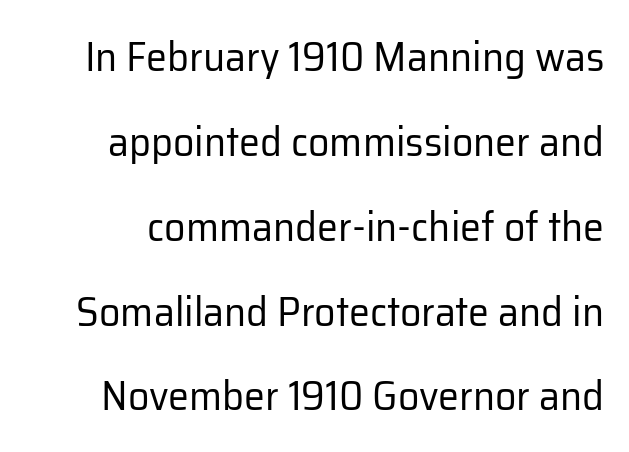
Notice the wide empty band between every row — that's loose leading. Compared with typical body copy, the letter spacing here is the same. No word sits above an underline. Character widths vary here, with narrow letters taking less room than wide ones. The glyphs in this specimen are sans serif.
